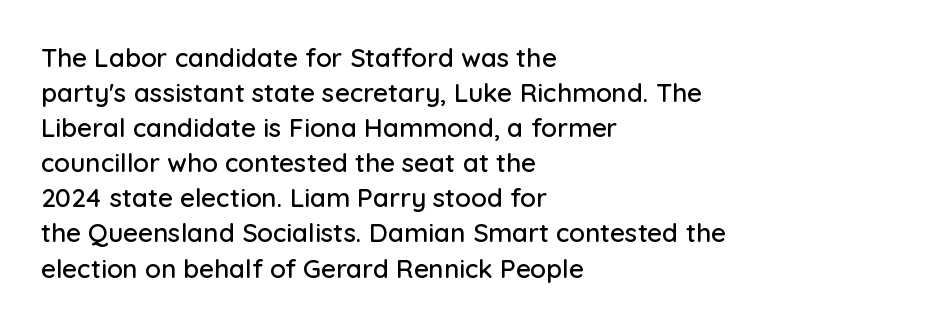
The image shows 26 px text type, upright; set left-aligned, normal line spacing (1.35x), normal letter spacing, not underlined.
